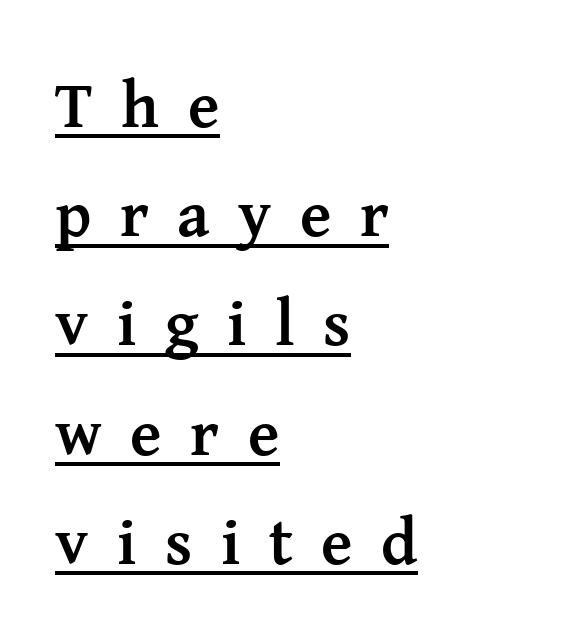
The image shows 65 px semibold serif type, upright; set left-aligned, normal line spacing (1.68x), unusually wide letter spacing (+0.44 em), underlined; medium stroke contrast and a medium x-height.
